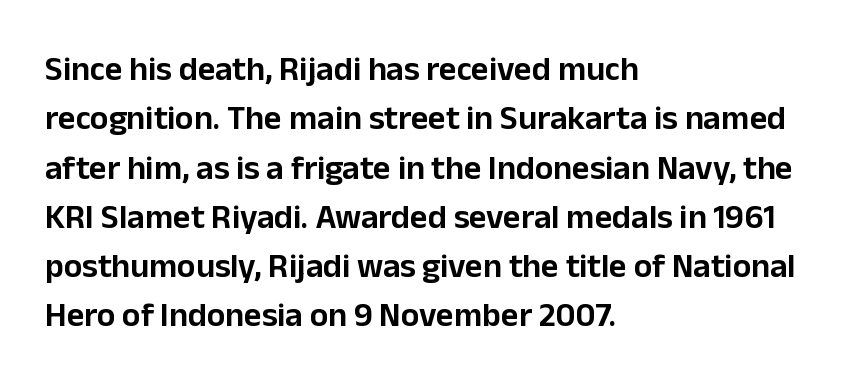
Summary of vertical rhythm: regular, with standard interline spacing. You can tell from the bare stems that sans-serif type was used. Horizontal alignment here is leftward, the default for most running prose. Is this a fixed-width face? No — the glyphs have proportional, varying widths. The typography opts for an upright posture over an oblique one.
